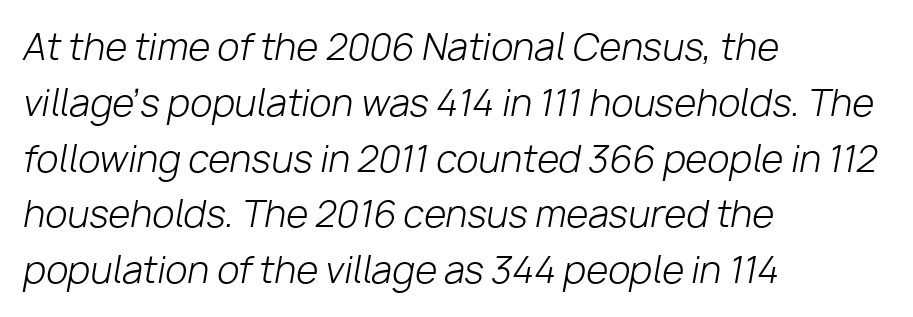
The image shows 36 px light type, italic (leaning right); set left-aligned, normal line spacing (1.55x), normal letter spacing, not underlined; low stroke contrast and a medium x-height.
